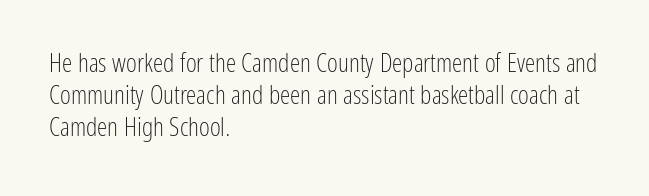
The image shows 26 px text type, upright; set left-aligned, line spacing 1.24x, normal letter spacing, not underlined.
